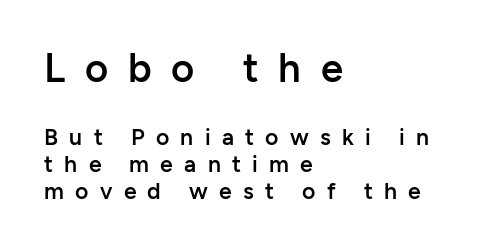
The image shows 40 px semibold sans-serif type, upright; set left-aligned, line spacing 1.17x, unusually wide letter spacing (+0.49 em), not underlined; the first (top) block is 1.74x larger; low stroke contrast and a medium x-height.
